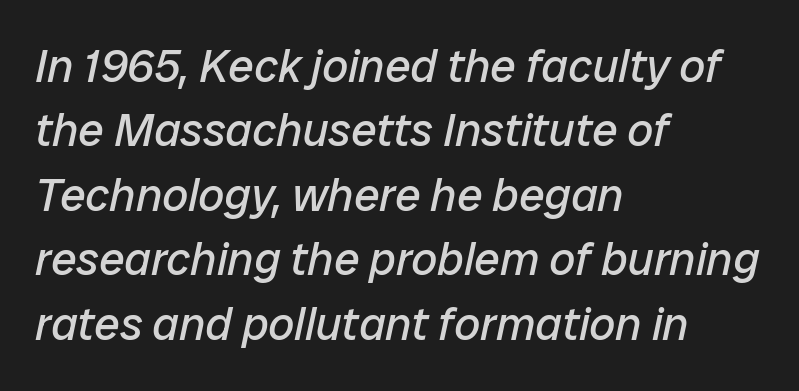
{"italic": "yes", "lean": "right", "slant_degrees": 12, "bold": "no", "weight": "regular", "width": "normal", "stroke_contrast": "low", "x_height": "medium", "monospaced": "no", "underline": "no", "align": "left", "line_spacing": "normal", "line_spacing_ratio": 1.4, "letter_spacing": "normal", "letter_spacing_em": 0.0, "glyph_px": 46}
